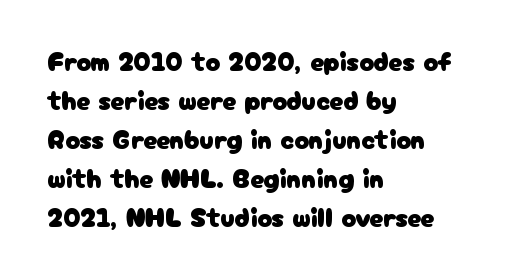
{"italic": "no", "underline": "no", "align": "left", "line_spacing": "normal", "line_spacing_ratio": 1.44, "letter_spacing": "normal", "letter_spacing_em": 0.0, "glyph_px": 27}
